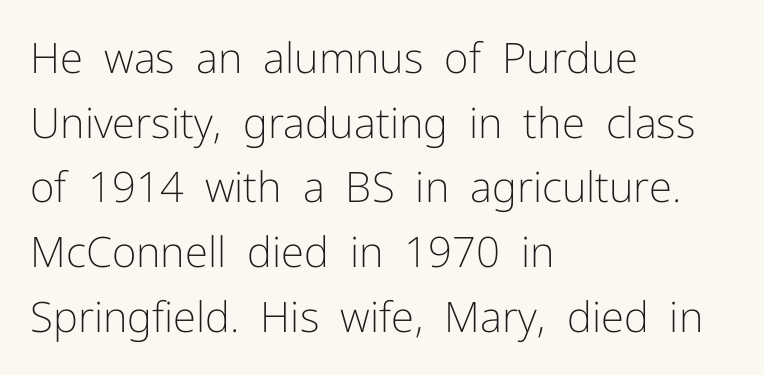
Q: Is the text bold? A: No.
Q: Is the text italic (slanted)? A: No, it is upright.
Q: Is the typeface a serif or a sans-serif typeface? A: Sans-serif.
Q: Is the text underlined? A: No.
Q: How is the paragraph aligned? A: Left-aligned.
Q: Is the spacing between letters normal or unusually wide? A: Normal.
Q: Is the spacing between lines tight, normal or loose? A: Normal.
Q: Width (condensed, normal, or wide)? A: Normal.
Q: Stroke contrast? A: Low.
Q: x-height? A: Medium.
Q: Monospaced? A: No.
